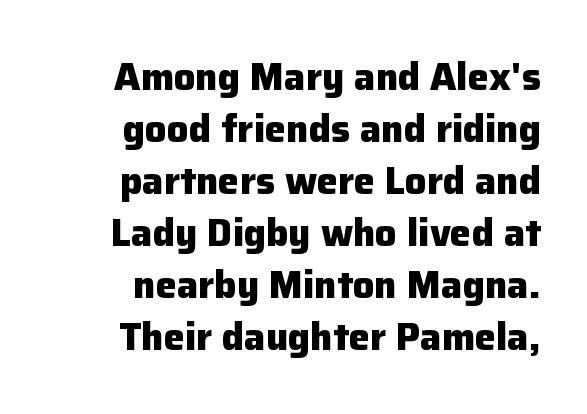
The image shows 38 px heavy sans-serif type, upright; set right-aligned, normal line spacing (1.37x), normal letter spacing, not underlined; low stroke contrast and a medium x-height.
